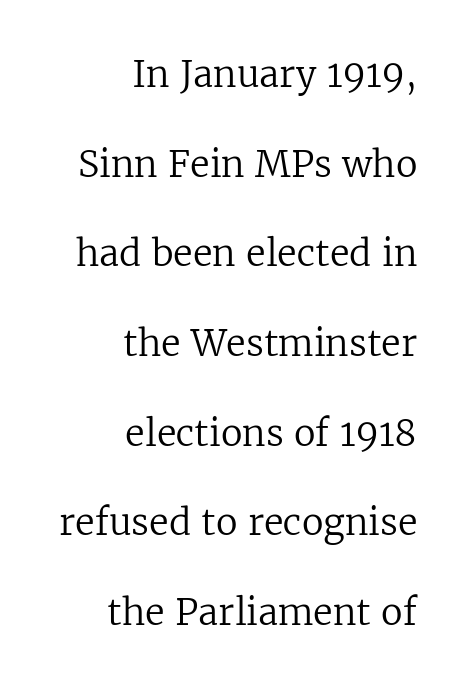
The image shows 36 px regular-weight serif type, upright; set right-aligned, loose line spacing (2.49x), normal letter spacing, not underlined; low stroke contrast and a medium x-height.
